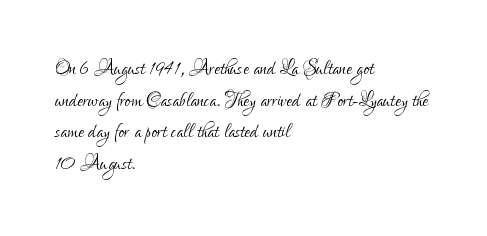
{"bold": "no", "underline": "no", "align": "left", "line_spacing_ratio": 1.22, "letter_spacing": "normal", "letter_spacing_em": 0.0, "glyph_px": 26}
